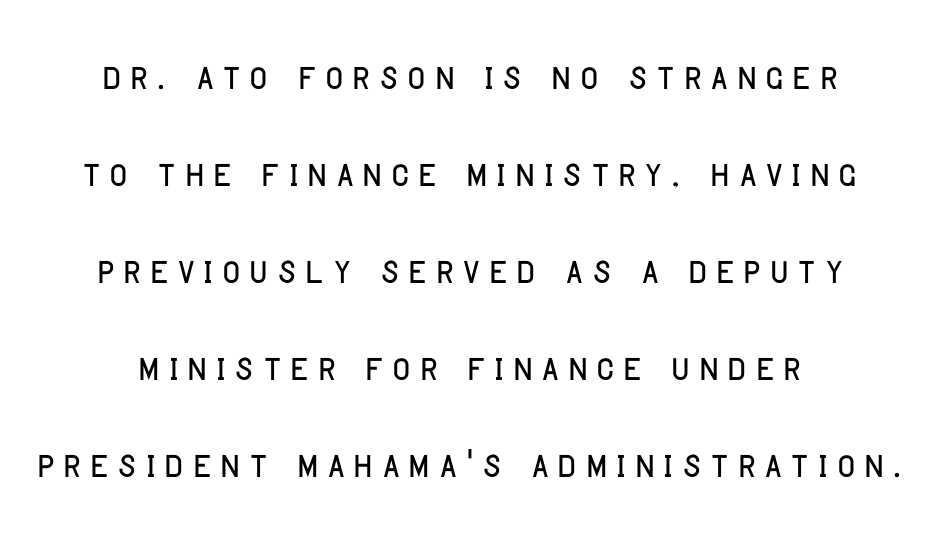
The image shows 49 px condensed sans-serif type, upright; set centered, loose line spacing (1.98x), not underlined; low stroke contrast and a large x-height.
